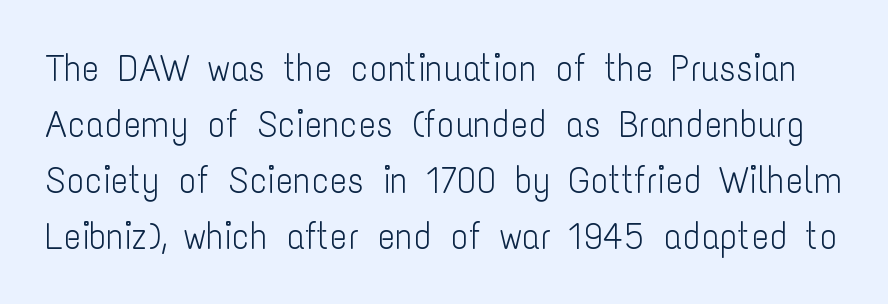
Q: Is the text bold? A: No.
Q: Is the text italic (slanted)? A: No, it is upright.
Q: Is the typeface a serif or a sans-serif typeface? A: Sans-serif.
Q: Is the text underlined? A: No.
Q: Is the spacing between letters normal or unusually wide? A: Normal.
Q: Is the spacing between lines tight, normal or loose? A: Normal.
Q: Width (condensed, normal, or wide)? A: Condensed.
Q: Stroke contrast? A: Low.
Q: x-height? A: Medium.
Q: Monospaced? A: No.
